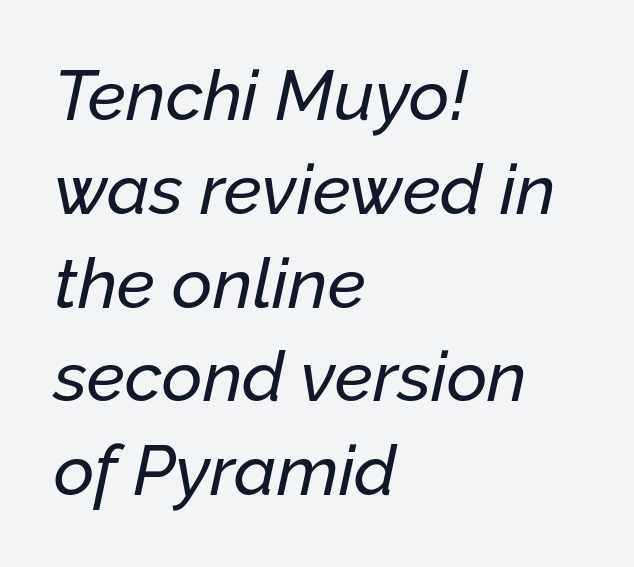
The image shows 70 px text type, italic (leaning right); set left-aligned, normal line spacing (1.34x), normal letter spacing, not underlined; low stroke contrast and a medium x-height.
